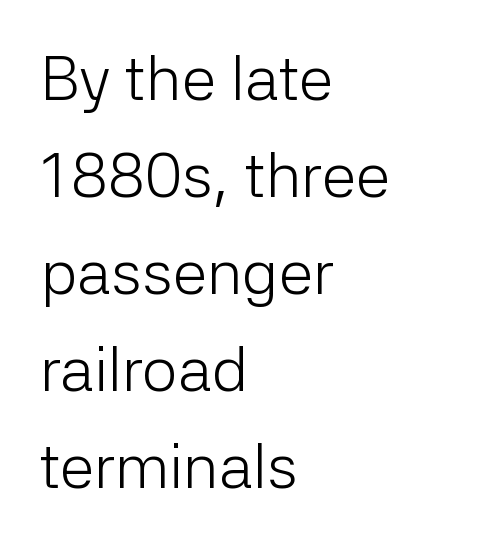
The image shows 63 px light sans-serif type, upright; set left-aligned, normal line spacing (1.54x), normal letter spacing, not underlined; low stroke contrast and a medium x-height.
